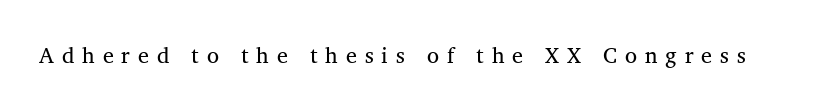
Q: Is the text bold? A: No.
Q: Is the text underlined? A: No.
Q: Is the spacing between letters normal or unusually wide? A: Unusually wide.
